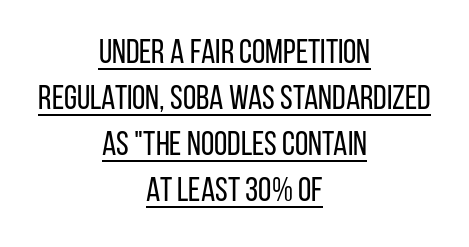
{"serif": "no", "italic": "no", "bold": "no", "weight": "regular", "width": "condensed", "stroke_contrast": "low", "x_height": "large", "monospaced": "no", "underline": "yes", "align": "center", "line_spacing": "normal", "line_spacing_ratio": 1.35, "letter_spacing": "normal", "letter_spacing_em": 0.0, "glyph_px": 34}
